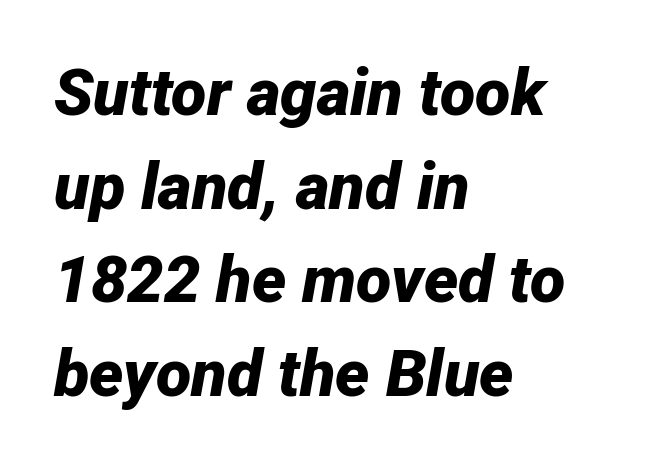
The image shows 65 px bold type, italic (leaning right); set left-aligned, normal line spacing (1.44x), normal letter spacing, not underlined; low stroke contrast and a medium x-height.
